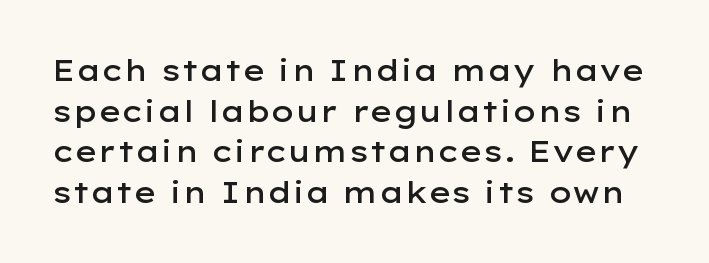
{"serif": "no", "italic": "no", "bold": "semi", "weight": "semibold", "width": "wide", "stroke_contrast": "low", "x_height": "medium", "monospaced": "no", "underline": "no", "line_spacing": "normal", "line_spacing_ratio": 1.4, "letter_spacing": "normal", "letter_spacing_em": 0.0, "glyph_px": 29}
